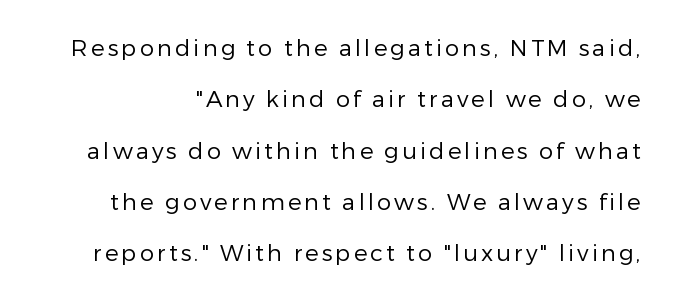
Airy leading. Unlike italic type, these characters show no tilt at all. Bold? No — there's no thickening of the strokes. Unmarked baselines from the first word to the last.
